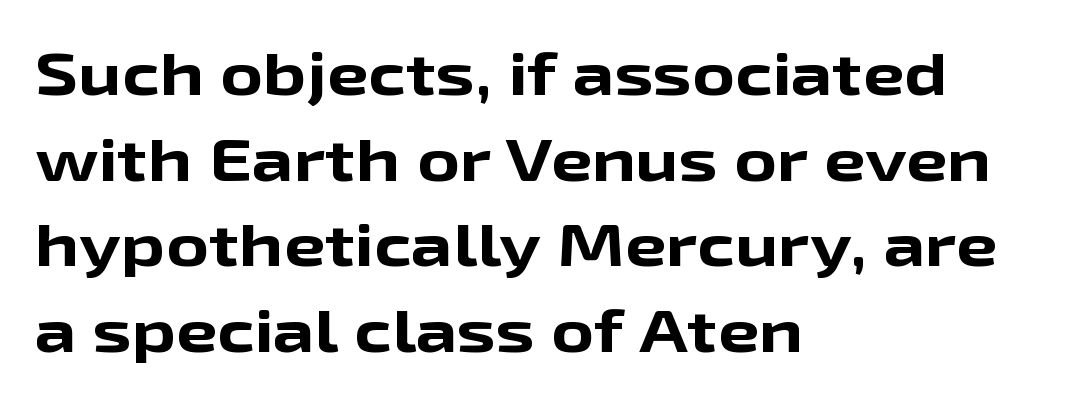
{"serif": "no", "italic": "no", "bold": "yes", "weight": "bold", "width": "wide", "stroke_contrast": "low", "x_height": "medium", "monospaced": "no", "underline": "no", "align": "left", "line_spacing": "normal", "line_spacing_ratio": 1.45, "letter_spacing": "normal", "letter_spacing_em": 0.0, "glyph_px": 59}
